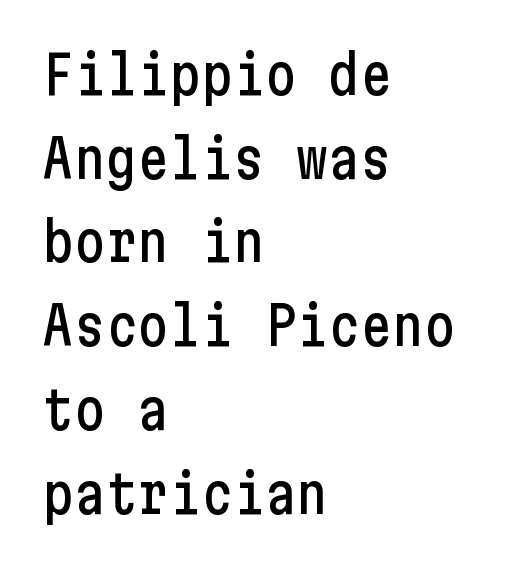
Q: Is the text italic (slanted)? A: No, it is upright.
Q: Is the typeface a serif or a sans-serif typeface? A: Sans-serif.
Q: Is the text underlined? A: No.
Q: How is the paragraph aligned? A: Left-aligned.
Q: Is the spacing between letters normal or unusually wide? A: Normal.
Q: Is the spacing between lines tight, normal or loose? A: Normal.
Q: Width (condensed, normal, or wide)? A: Condensed.
Q: Stroke contrast? A: Low.
Q: x-height? A: Medium.
